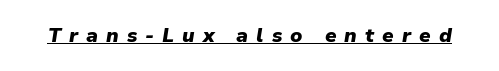
Q: Is the text bold? A: Yes.
Q: Is the text italic (slanted)? A: Yes, it leans right by about 9 degrees.
Q: Is the text underlined? A: Yes.
Q: Is the spacing between letters normal or unusually wide? A: Unusually wide.
